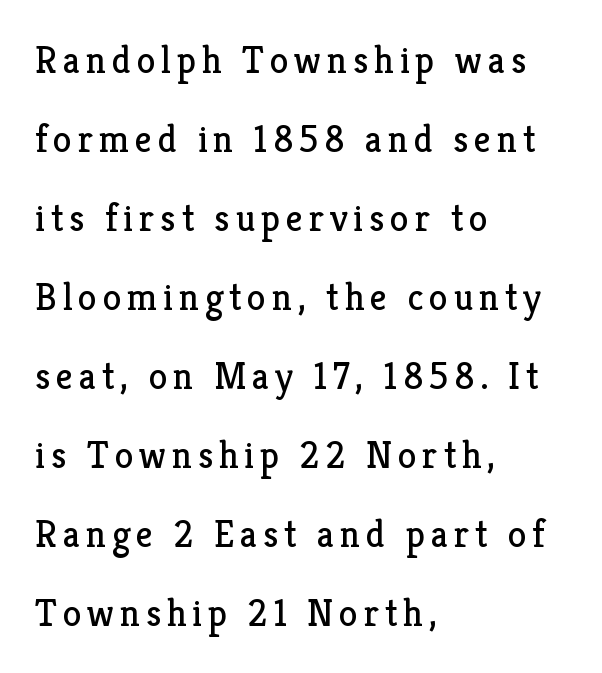
Q: Is the text bold? A: No.
Q: Is the text italic (slanted)? A: No, it is upright.
Q: Is the typeface a serif or a sans-serif typeface? A: Serif.
Q: Is the text underlined? A: No.
Q: How is the paragraph aligned? A: Left-aligned.
Q: Is the spacing between lines tight, normal or loose? A: Loose.
Q: Width (condensed, normal, or wide)? A: Normal.
Q: Stroke contrast? A: Low.
Q: x-height? A: Medium.
Q: Monospaced? A: No.
